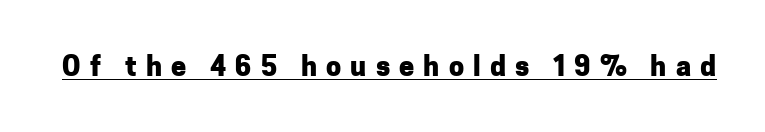
{"italic": "no", "bold": "yes", "underline": "yes", "letter_spacing": "wide", "letter_spacing_em": 0.34, "glyph_px": 27}
